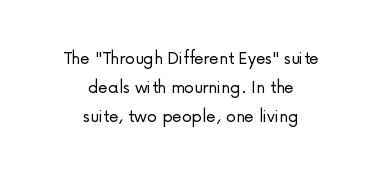
{"italic": "no", "bold": "no", "underline": "no", "align": "center", "line_spacing": "normal", "line_spacing_ratio": 1.45, "letter_spacing": "normal", "letter_spacing_em": 0.0, "glyph_px": 20}
